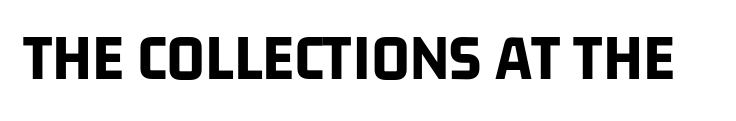
{"serif": "no", "bold": "yes", "weight": "bold", "width": "condensed", "stroke_contrast": "low", "x_height": "large", "monospaced": "no", "underline": "no", "letter_spacing": "normal", "letter_spacing_em": 0.0, "glyph_px": 67}
